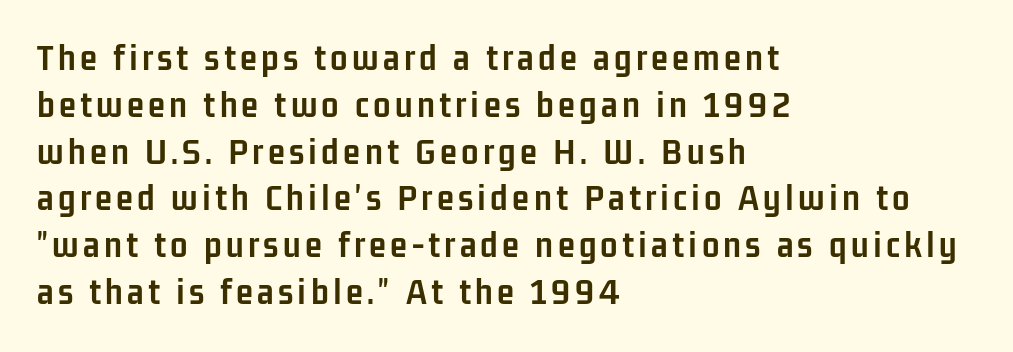
The image shows 39 px semibold, condensed sans-serif type, upright; set left-aligned, line spacing 1.2x, not underlined; low stroke contrast and a medium x-height.
